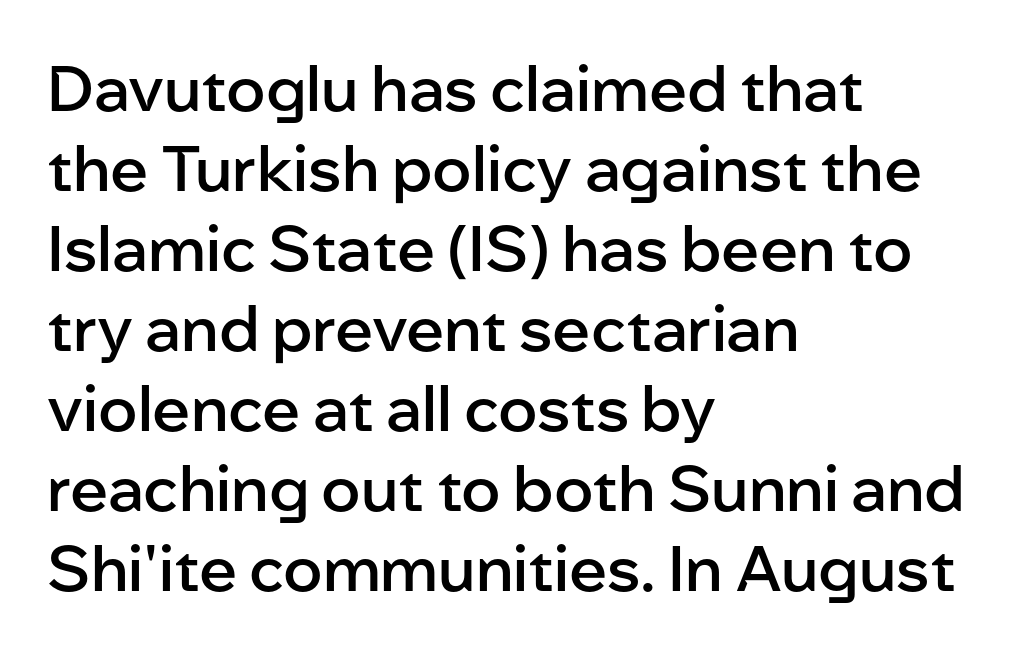
Q: Is the text bold? A: Semi-bold.
Q: Is the text italic (slanted)? A: No, it is upright.
Q: Is the typeface a serif or a sans-serif typeface? A: Sans-serif.
Q: Is the text underlined? A: No.
Q: How is the paragraph aligned? A: Left-aligned.
Q: Is the spacing between letters normal or unusually wide? A: Normal.
Q: Is the spacing between lines tight, normal or loose? A: Normal.
Q: Width (condensed, normal, or wide)? A: Normal.
Q: Stroke contrast? A: Low.
Q: x-height? A: Medium.
Q: Monospaced? A: No.
